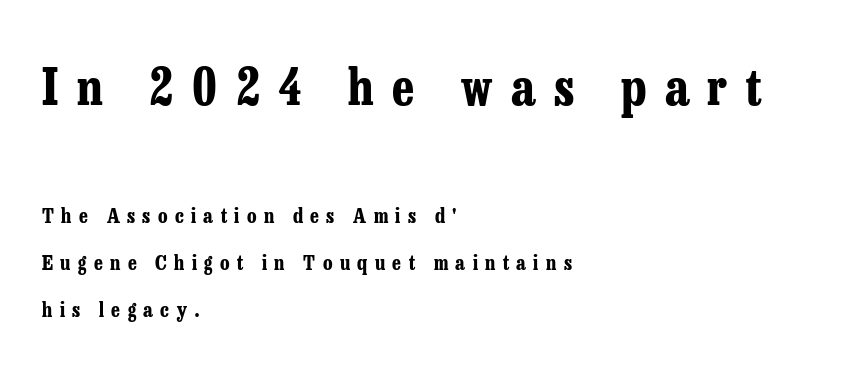
Q: Is the text bold? A: Yes.
Q: Is the text italic (slanted)? A: No, it is upright.
Q: Is the typeface a serif or a sans-serif typeface? A: Serif.
Q: Is the text underlined? A: No.
Q: How is the paragraph aligned? A: Left-aligned.
Q: Is the spacing between letters normal or unusually wide? A: Unusually wide.
Q: Is the spacing between lines tight, normal or loose? A: Loose.
Q: Which block of text is set in a larger size, the first (top) or the second (bottom)? A: The first (top) one.
Q: Width (condensed, normal, or wide)? A: Condensed.
Q: Stroke contrast? A: Low.
Q: x-height? A: Medium.
Q: Monospaced? A: No.
